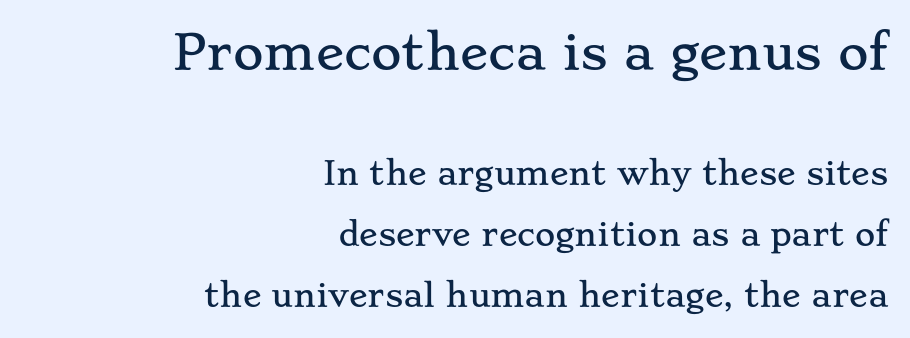
Q: Is the text italic (slanted)? A: No, it is upright.
Q: Is the typeface a serif or a sans-serif typeface? A: Serif.
Q: Is the text underlined? A: No.
Q: How is the paragraph aligned? A: Right-aligned.
Q: Is the spacing between letters normal or unusually wide? A: Normal.
Q: Is the spacing between lines tight, normal or loose? A: Loose.
Q: Which block of text is set in a larger size, the first (top) or the second (bottom)? A: The first (top) one.
Q: Width (condensed, normal, or wide)? A: Wide.
Q: Stroke contrast? A: Low.
Q: x-height? A: Small.
Q: Monospaced? A: No.
